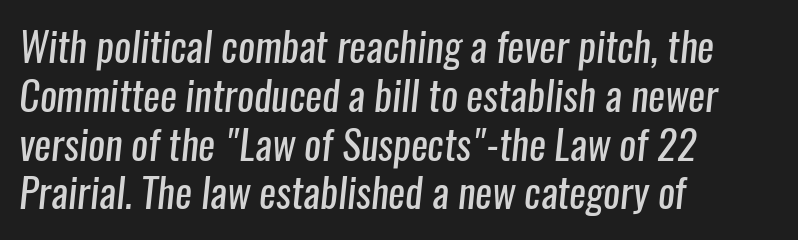
{"serif": "no", "bold": "no", "weight": "regular", "width": "condensed", "stroke_contrast": "low", "x_height": "medium", "monospaced": "no", "underline": "no", "align": "left", "line_spacing_ratio": 1.22, "letter_spacing": "normal", "letter_spacing_em": 0.0, "glyph_px": 40}
